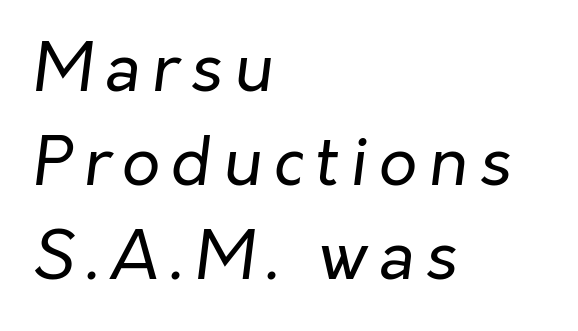
The image shows 67 px regular-weight type, italic (leaning right); set left-aligned, normal line spacing (1.4x), not underlined; low stroke contrast and a medium x-height.
